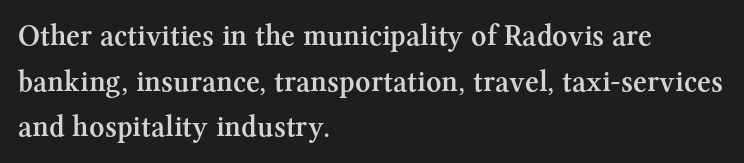
Q: Is the text bold? A: Semi-bold.
Q: Is the text italic (slanted)? A: No, it is upright.
Q: Is the typeface a serif or a sans-serif typeface? A: Serif.
Q: Is the text underlined? A: No.
Q: How is the paragraph aligned? A: Left-aligned.
Q: Is the spacing between letters normal or unusually wide? A: Normal.
Q: Is the spacing between lines tight, normal or loose? A: Normal.
Q: Width (condensed, normal, or wide)? A: Normal.
Q: Stroke contrast? A: Medium.
Q: x-height? A: Medium.
Q: Monospaced? A: No.
